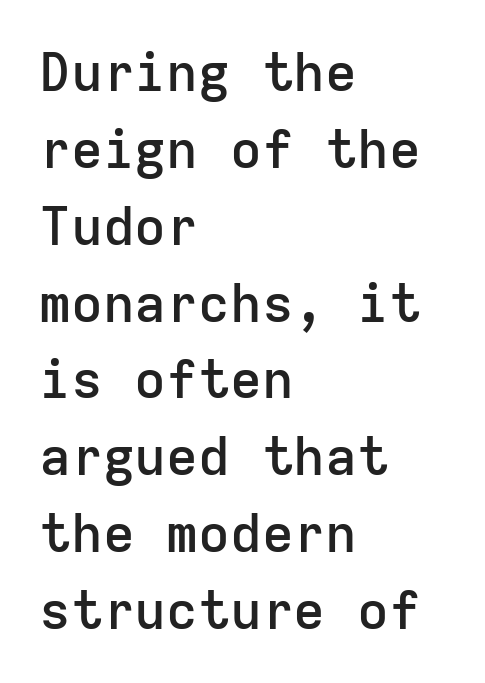
{"serif": "no", "italic": "no", "bold": "semi", "weight": "semibold", "width": "normal", "stroke_contrast": "low", "x_height": "medium", "monospaced": "yes", "underline": "no", "align": "left", "line_spacing": "normal", "line_spacing_ratio": 1.45, "letter_spacing": "normal", "letter_spacing_em": 0.0, "glyph_px": 53}
